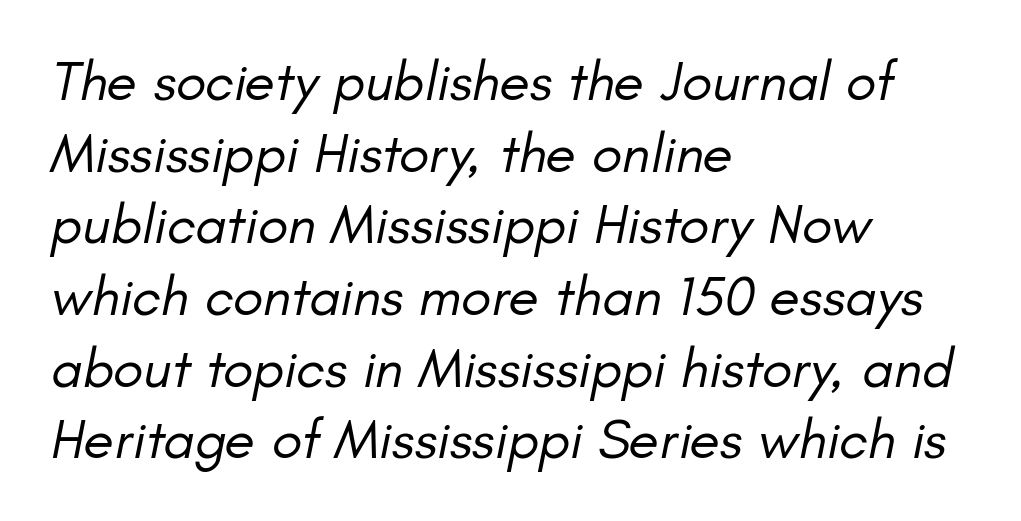
Q: Is the text bold? A: No.
Q: Is the text italic (slanted)? A: Yes, it leans right by about 11 degrees.
Q: Is the text underlined? A: No.
Q: How is the paragraph aligned? A: Left-aligned.
Q: Is the spacing between letters normal or unusually wide? A: Normal.
Q: Is the spacing between lines tight, normal or loose? A: Normal.
Q: Width (condensed, normal, or wide)? A: Normal.
Q: Stroke contrast? A: Low.
Q: x-height? A: Small.
Q: Monospaced? A: No.
